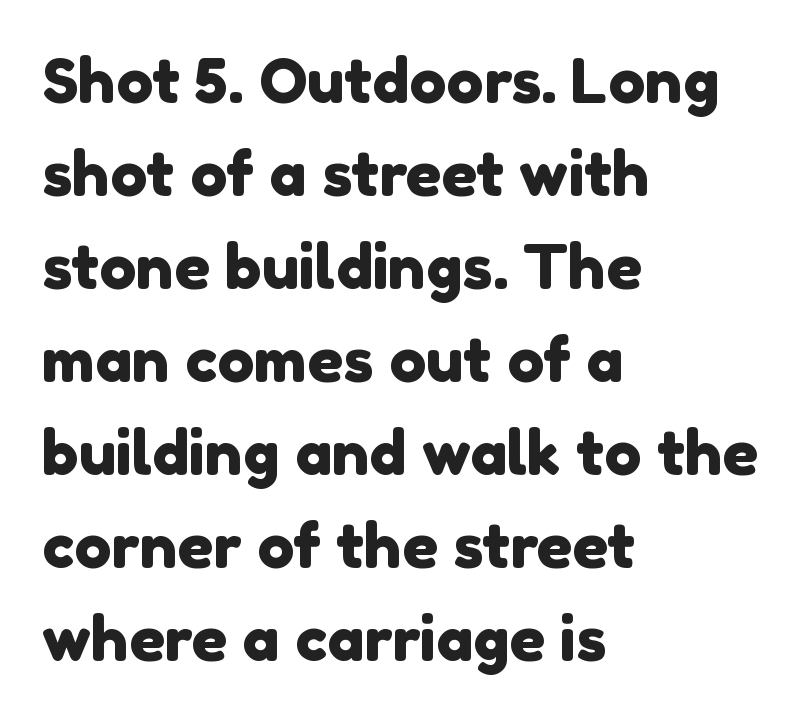
Q: Is the typeface a serif or a sans-serif typeface? A: Sans-serif.
Q: Is the text underlined? A: No.
Q: How is the paragraph aligned? A: Left-aligned.
Q: Is the spacing between letters normal or unusually wide? A: Normal.
Q: Is the spacing between lines tight, normal or loose? A: Normal.
Q: Width (condensed, normal, or wide)? A: Normal.
Q: x-height? A: Medium.
Q: Monospaced? A: No.
